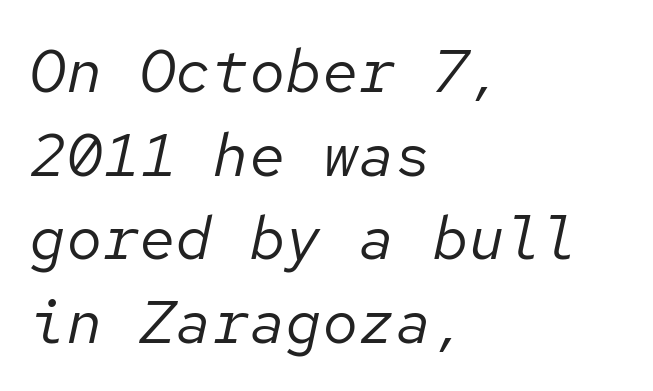
Q: Is the text bold? A: No.
Q: Is the text italic (slanted)? A: Yes, it leans right by about 12 degrees.
Q: Is the text underlined? A: No.
Q: How is the paragraph aligned? A: Left-aligned.
Q: Is the spacing between letters normal or unusually wide? A: Normal.
Q: Is the spacing between lines tight, normal or loose? A: Normal.
Q: Width (condensed, normal, or wide)? A: Normal.
Q: Stroke contrast? A: Low.
Q: x-height? A: Medium.
Q: Monospaced? A: Yes.
